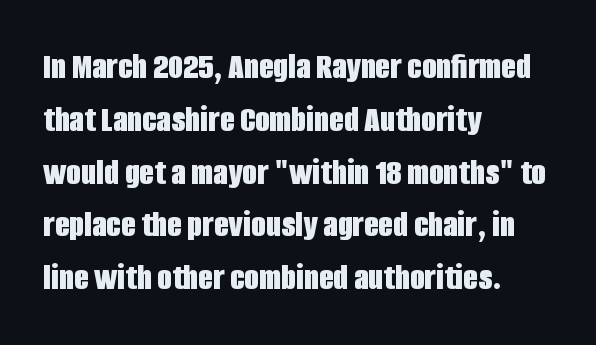
The image shows 38 px bold, condensed sans-serif type, upright; set left-aligned, normal line spacing (1.39x), normal letter spacing, not underlined; low stroke contrast and a large x-height.
